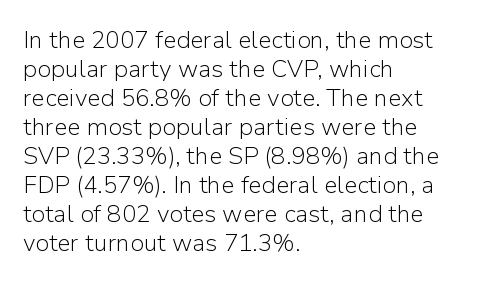
{"italic": "no", "bold": "no", "underline": "no", "align": "left", "line_spacing_ratio": 1.21, "letter_spacing": "normal", "letter_spacing_em": 0.0, "glyph_px": 24}
